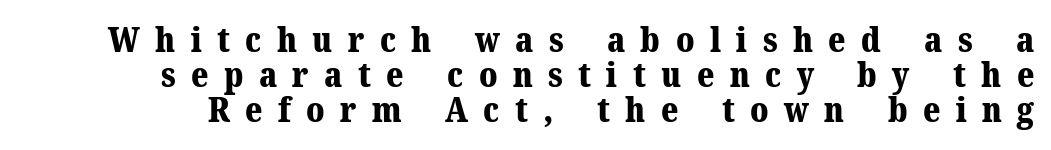
{"serif": "yes", "italic": "no", "bold": "yes", "weight": "bold", "width": "normal", "stroke_contrast": "medium", "x_height": "medium", "monospaced": "no", "underline": "no", "line_spacing": "tight", "line_spacing_ratio": 1.0, "letter_spacing": "wide", "letter_spacing_em": 0.44, "glyph_px": 35}
